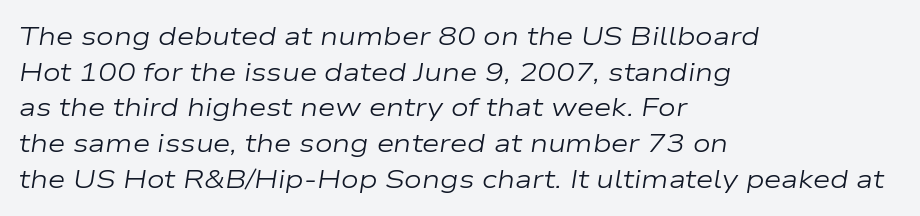
Q: Is the text bold? A: No.
Q: Is the text italic (slanted)? A: Yes, it leans right by about 9 degrees.
Q: Is the text underlined? A: No.
Q: How is the paragraph aligned? A: Left-aligned.
Q: Is the spacing between letters normal or unusually wide? A: Normal.
Q: Is the spacing between lines tight, normal or loose? A: Normal.
